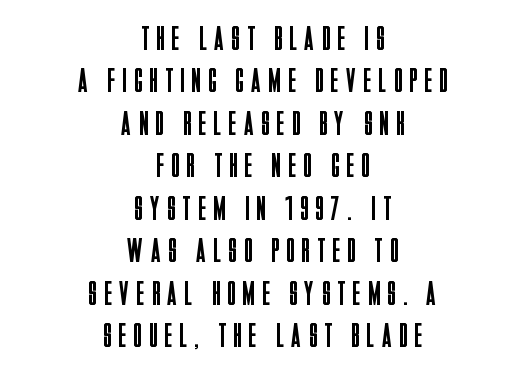
{"serif": "no", "italic": "no", "bold": "no", "weight": "regular", "width": "condensed", "stroke_contrast": "low", "x_height": "large", "monospaced": "no", "underline": "no", "align": "center", "line_spacing": "normal", "line_spacing_ratio": 1.25, "letter_spacing": "wide", "letter_spacing_em": 0.24, "glyph_px": 34}
